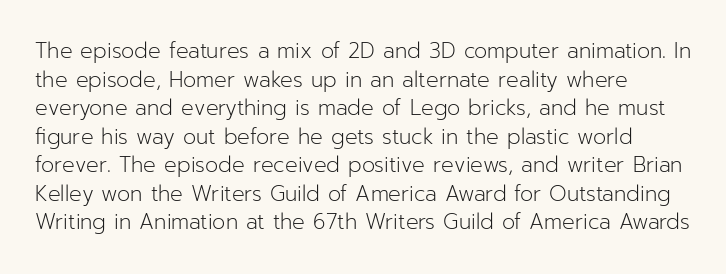
Q: Is the text bold? A: No.
Q: Is the text italic (slanted)? A: No, it is upright.
Q: Is the text underlined? A: No.
Q: Is the spacing between letters normal or unusually wide? A: Normal.
Q: Is the spacing between lines tight, normal or loose? A: Normal.
